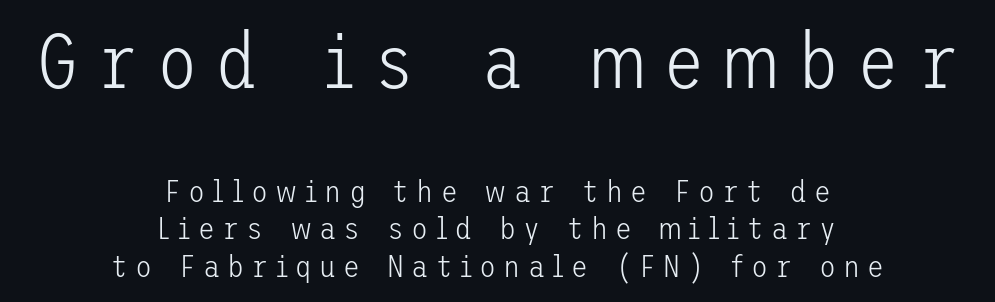
{"serif": "no", "italic": "no", "bold": "no", "weight": "light", "width": "normal", "stroke_contrast": "low", "x_height": "medium", "underline": "no", "align": "center", "line_spacing_ratio": 1.22, "letter_spacing": "wide", "letter_spacing_em": 0.23, "larger_block": "first", "size_ratio": 2.48, "glyph_px": 77}
